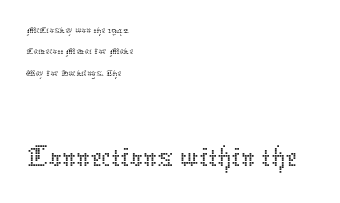
{"italic": "no", "bold": "no", "weight": "thin", "width": "normal", "stroke_contrast": "low", "x_height": "medium", "monospaced": "no", "underline": "no", "align": "left", "line_spacing": "tight", "line_spacing_ratio": 0.97, "letter_spacing": "normal", "letter_spacing_em": 0.0, "larger_block": "second", "size_ratio": 2.95, "glyph_px": 65}
